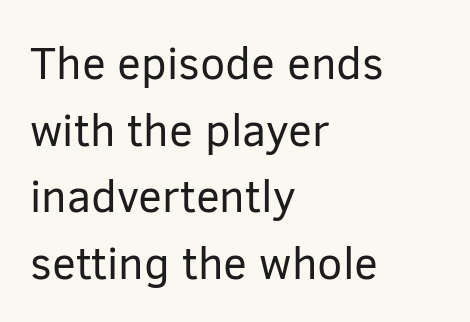
{"serif": "no", "italic": "no", "bold": "no", "weight": "regular", "width": "normal", "stroke_contrast": "low", "x_height": "medium", "monospaced": "no", "underline": "no", "align": "left", "line_spacing": "normal", "line_spacing_ratio": 1.48, "letter_spacing": "normal", "letter_spacing_em": 0.0, "glyph_px": 45}
